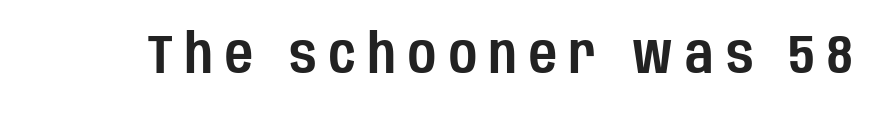
The image shows 54 px condensed sans-serif type, upright; set unusually wide letter spacing (+0.23 em), not underlined; low stroke contrast and a large x-height.
